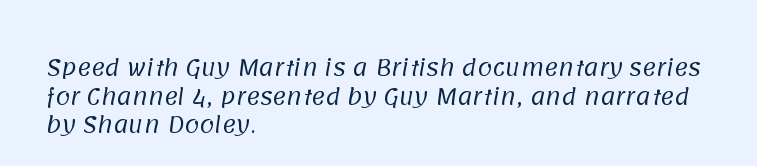
The image shows 21 px text type; set left-aligned, normal line spacing (1.36x), normal letter spacing, not underlined.
